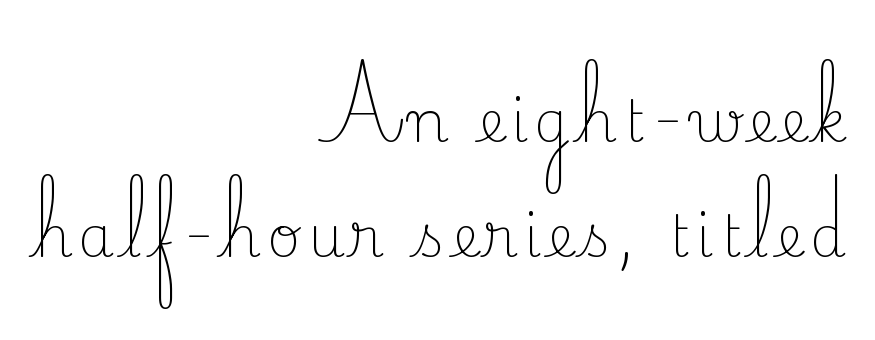
The face used here is seriffed, in the tradition of book romans. Each row of text sits above clean, open space. These lines are rendered in a variable-pitch font. Honestly, the rows look like they've been pulled way apart. The face looks like a standard text weight, possibly lighter. Casual observation: everything's shoved over to the right.
